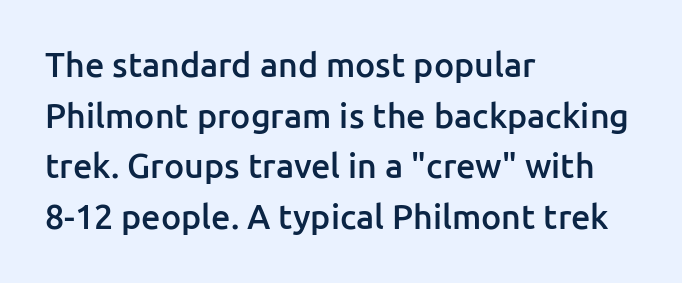
Strokes here are thickened, but only to semibold level. Note: no serifs on the glyphs. The gap between lines stays unmarked. Interline gaps are of average width in this sample. Every stem runs plumb, perpendicular to the baseline. The text block is weighted toward the left margin, trailing off unevenly rightward.
